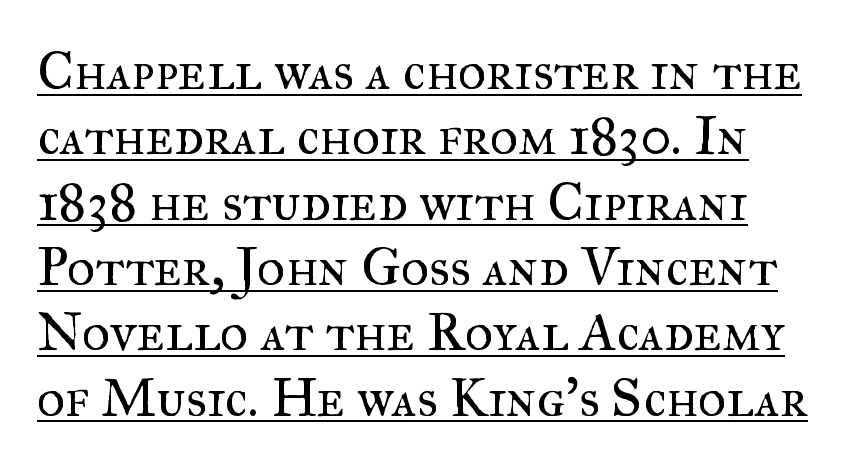
{"serif": "yes", "italic": "no", "bold": "no", "weight": "regular", "width": "normal", "stroke_contrast": "medium", "x_height": "small", "monospaced": "no", "underline": "yes", "line_spacing_ratio": 1.21, "letter_spacing": "normal", "letter_spacing_em": 0.0, "glyph_px": 54}
